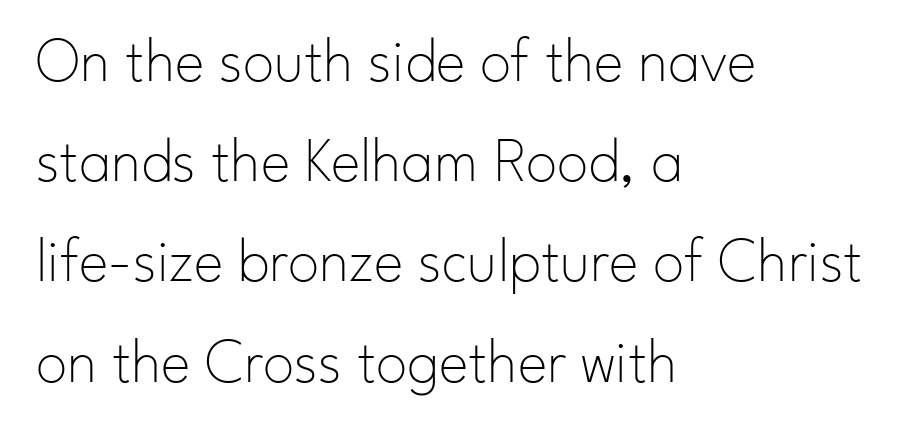
Regular leading. The rendering uses natural spacing where letterforms have individual widths. Letters rest on an invisible, unmarked baseline. The setting favours the left margin, as ordinary paragraphs usually do.
